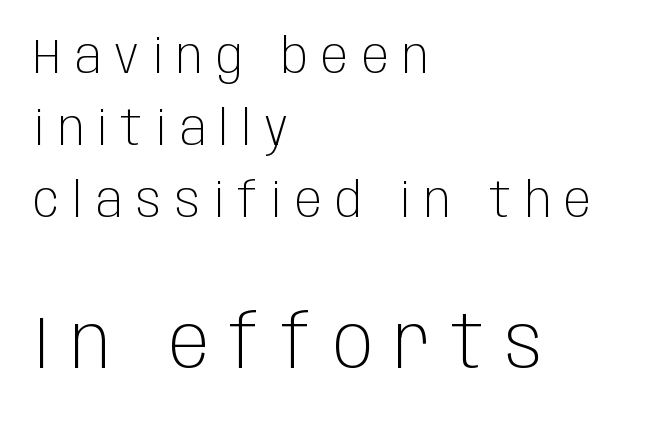
{"serif": "no", "italic": "no", "bold": "no", "weight": "light", "width": "condensed", "stroke_contrast": "low", "x_height": "large", "monospaced": "no", "underline": "no", "align": "left", "line_spacing": "normal", "line_spacing_ratio": 1.47, "letter_spacing": "wide", "letter_spacing_em": 0.28, "larger_block": "second", "size_ratio": 1.51, "glyph_px": 74}
